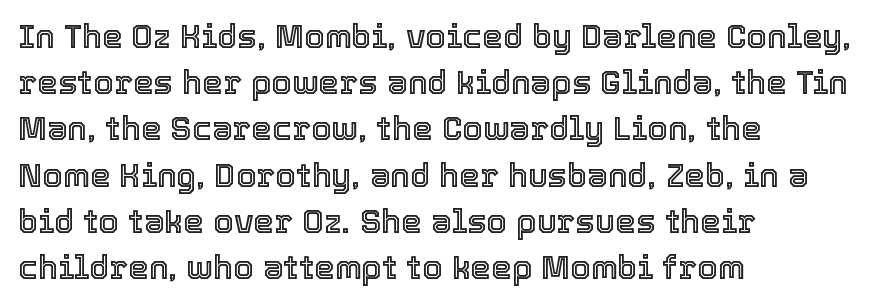
{"italic": "no", "width": "normal", "x_height": "medium", "monospaced": "no", "underline": "no", "align": "left", "line_spacing": "normal", "line_spacing_ratio": 1.4, "letter_spacing": "normal", "letter_spacing_em": 0.0, "glyph_px": 33}
